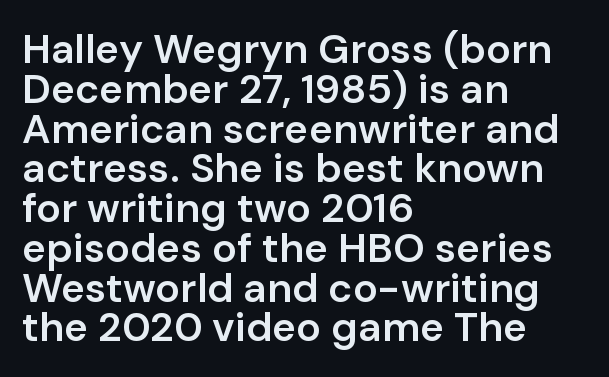
Q: Is the text bold? A: Semi-bold.
Q: Is the text italic (slanted)? A: No, it is upright.
Q: Is the typeface a serif or a sans-serif typeface? A: Sans-serif.
Q: Is the text underlined? A: No.
Q: How is the paragraph aligned? A: Left-aligned.
Q: Is the spacing between letters normal or unusually wide? A: Normal.
Q: Is the spacing between lines tight, normal or loose? A: Tight.
Q: Width (condensed, normal, or wide)? A: Normal.
Q: Stroke contrast? A: Low.
Q: x-height? A: Medium.
Q: Monospaced? A: No.
